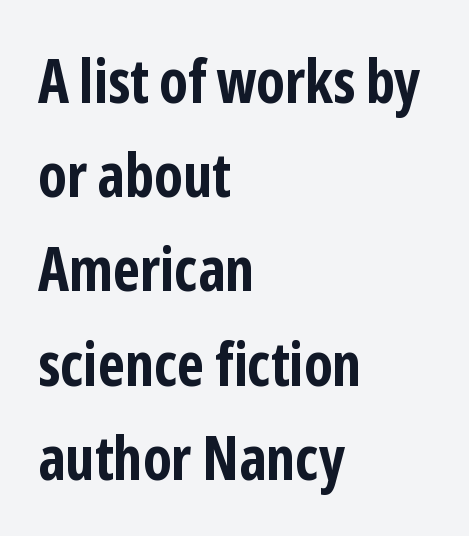
{"serif": "no", "italic": "no", "bold": "yes", "weight": "bold", "width": "condensed", "stroke_contrast": "low", "x_height": "medium", "monospaced": "no", "underline": "no", "align": "left", "line_spacing": "normal", "line_spacing_ratio": 1.57, "letter_spacing": "normal", "letter_spacing_em": 0.0, "glyph_px": 60}
